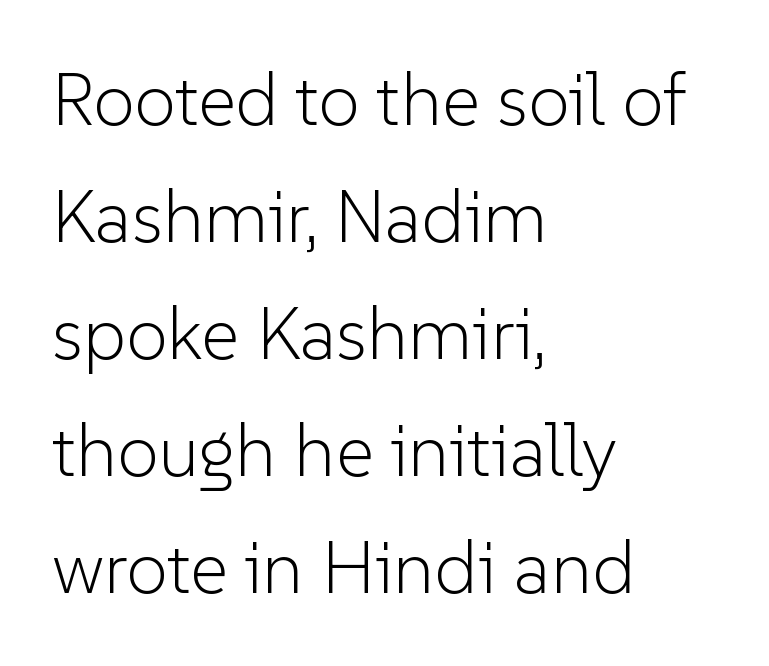
Compared with a centered layout, this one pins lines to the left instead. The type sits square on the baseline with zero lean. Letter spacing: default. Here the designer chose a conventional face with non-uniform glyph widths.
